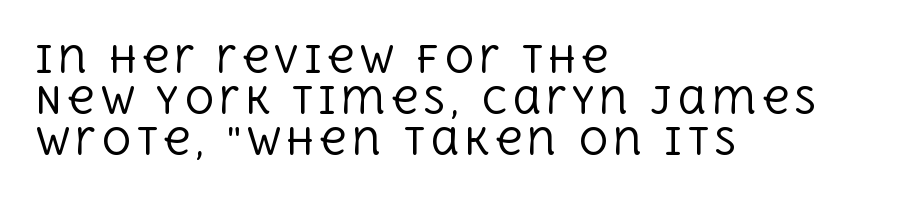
Q: Is the text bold? A: No.
Q: Is the text italic (slanted)? A: No, it is upright.
Q: Is the typeface a serif or a sans-serif typeface? A: Serif.
Q: Is the text underlined? A: No.
Q: How is the paragraph aligned? A: Left-aligned.
Q: Is the spacing between lines tight, normal or loose? A: Tight.
Q: Width (condensed, normal, or wide)? A: Normal.
Q: x-height? A: Large.
Q: Monospaced? A: No.
